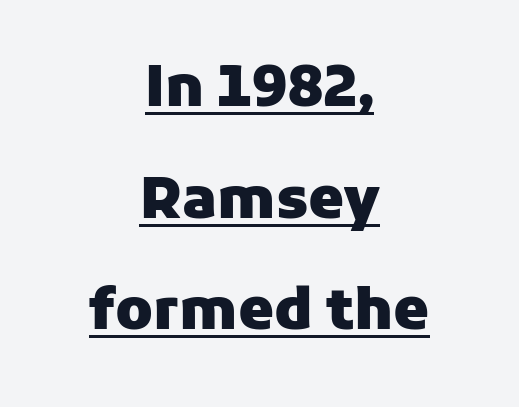
Q: Is the text bold? A: Yes.
Q: Is the text italic (slanted)? A: No, it is upright.
Q: Is the typeface a serif or a sans-serif typeface? A: Sans-serif.
Q: Is the text underlined? A: Yes.
Q: How is the paragraph aligned? A: Centered.
Q: Is the spacing between letters normal or unusually wide? A: Normal.
Q: Is the spacing between lines tight, normal or loose? A: Loose.
Q: Width (condensed, normal, or wide)? A: Normal.
Q: Stroke contrast? A: Low.
Q: x-height? A: Medium.
Q: Monospaced? A: No.
